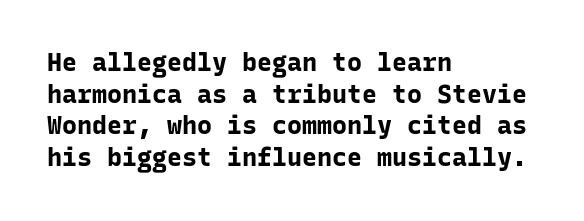
{"italic": "no", "bold": "yes", "underline": "no", "align": "left", "line_spacing": "normal", "line_spacing_ratio": 1.27, "letter_spacing": "normal", "letter_spacing_em": 0.0, "glyph_px": 25}
